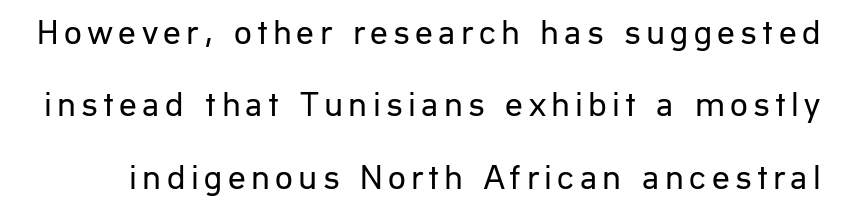
Q: Is the text bold? A: No.
Q: Is the text italic (slanted)? A: No, it is upright.
Q: Is the typeface a serif or a sans-serif typeface? A: Sans-serif.
Q: Is the text underlined? A: No.
Q: Is the spacing between lines tight, normal or loose? A: Loose.
Q: Width (condensed, normal, or wide)? A: Normal.
Q: Stroke contrast? A: Low.
Q: x-height? A: Medium.
Q: Monospaced? A: No.
